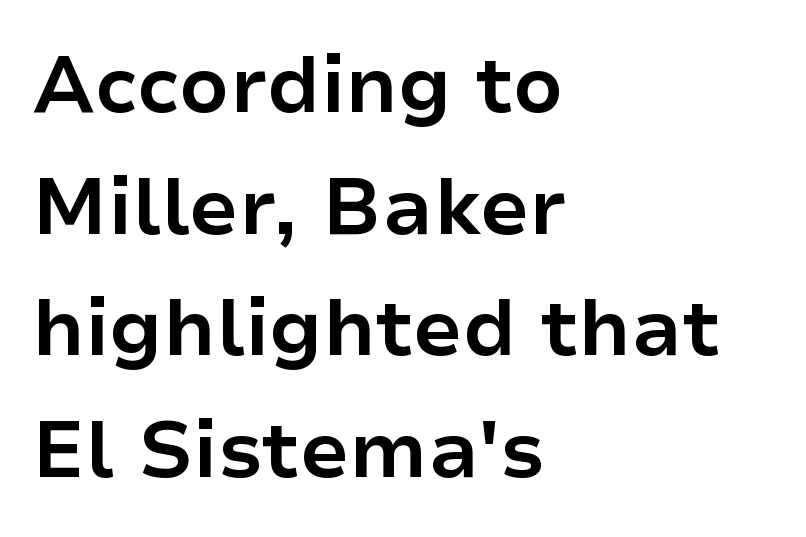
The image shows 79 px bold sans-serif type, upright; set left-aligned, normal line spacing (1.54x), normal letter spacing, not underlined; low stroke contrast and a medium x-height.
